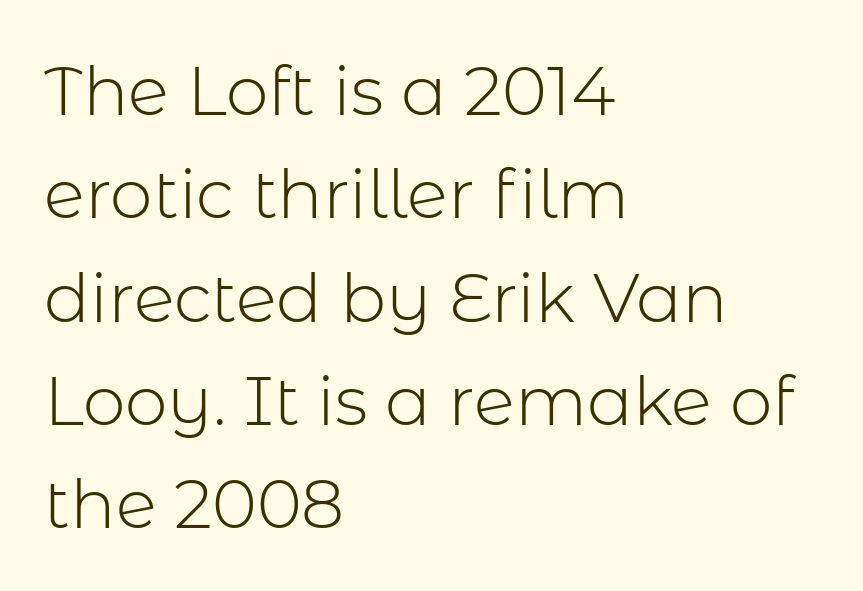
Q: Is the text bold? A: No.
Q: Is the text italic (slanted)? A: No, it is upright.
Q: Is the typeface a serif or a sans-serif typeface? A: Sans-serif.
Q: Is the text underlined? A: No.
Q: How is the paragraph aligned? A: Left-aligned.
Q: Is the spacing between letters normal or unusually wide? A: Normal.
Q: Is the spacing between lines tight, normal or loose? A: Normal.
Q: Width (condensed, normal, or wide)? A: Normal.
Q: Stroke contrast? A: Low.
Q: x-height? A: Medium.
Q: Monospaced? A: No.
